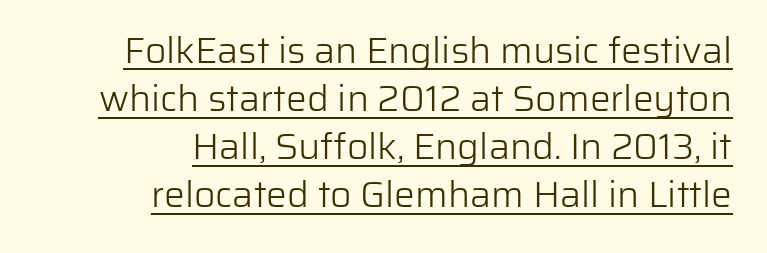
Alignment: flush right. How are the letters spaced? Ordinarily, with no added tracking. To sum up the face: it is a sans, with no serifs. Looks like regular typesetting: each glyph gets only the width it needs.
